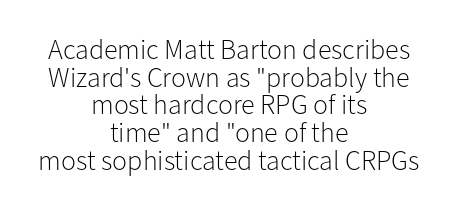
{"serif": "no", "italic": "no", "bold": "no", "weight": "light", "width": "normal", "stroke_contrast": "low", "x_height": "medium", "monospaced": "no", "underline": "no", "align": "center", "line_spacing": "tight", "line_spacing_ratio": 0.99, "letter_spacing": "normal", "letter_spacing_em": 0.0, "glyph_px": 28}
